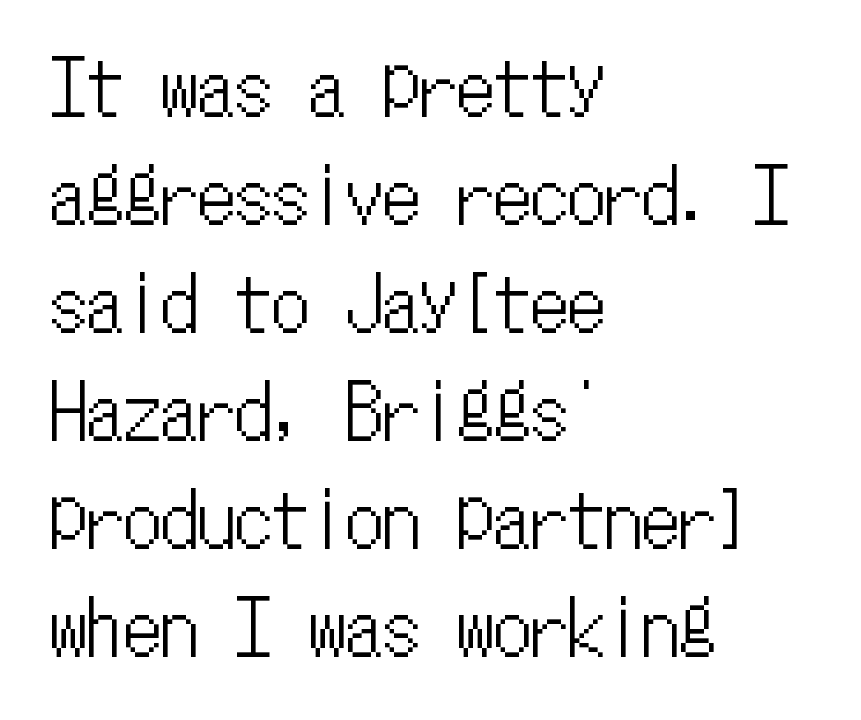
The image shows 74 px condensed type, upright, monospaced; set left-aligned, normal line spacing (1.46x), normal letter spacing, not underlined; low stroke contrast and a medium x-height.
